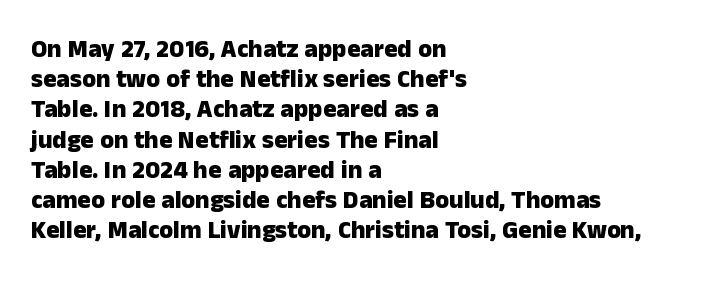
Q: Is the text bold? A: Yes.
Q: Is the text italic (slanted)? A: No, it is upright.
Q: Is the text underlined? A: No.
Q: How is the paragraph aligned? A: Left-aligned.
Q: Is the spacing between letters normal or unusually wide? A: Normal.
